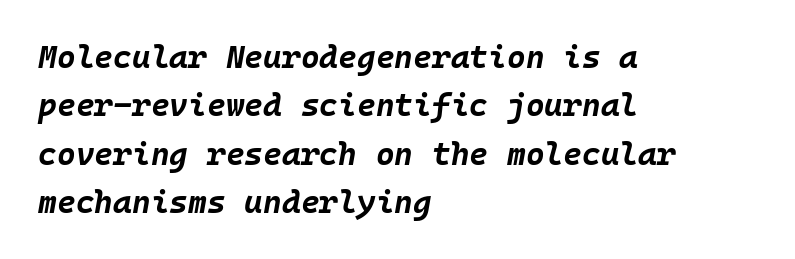
{"italic": "yes", "lean": "right", "slant_degrees": 10, "bold": "yes", "weight": "bold", "width": "normal", "stroke_contrast": "low", "x_height": "large", "monospaced": "yes", "underline": "no", "align": "left", "line_spacing": "normal", "line_spacing_ratio": 1.51, "letter_spacing": "normal", "letter_spacing_em": 0.0, "glyph_px": 32}
